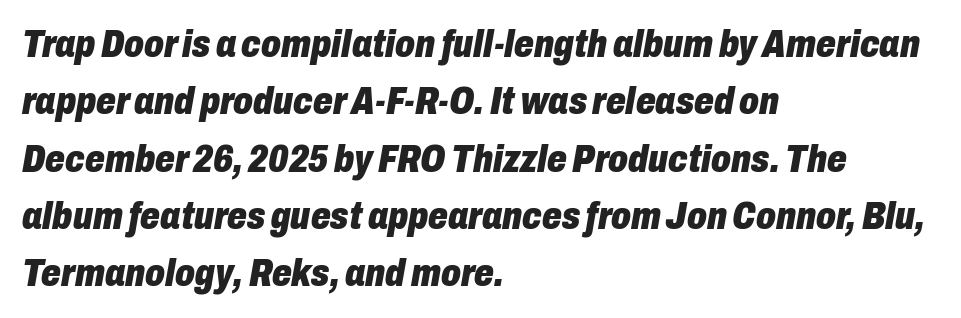
{"italic": "yes", "lean": "right", "slant_degrees": 10, "bold": "yes", "weight": "heavy", "width": "condensed", "stroke_contrast": "low", "x_height": "medium", "monospaced": "no", "underline": "no", "align": "left", "line_spacing": "normal", "line_spacing_ratio": 1.47, "letter_spacing": "normal", "letter_spacing_em": 0.0, "glyph_px": 39}
